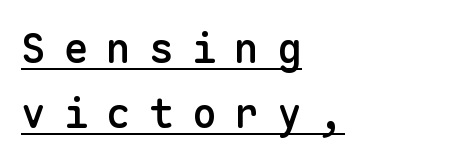
Q: Is the text bold? A: Semi-bold.
Q: Is the text italic (slanted)? A: No, it is upright.
Q: Is the typeface a serif or a sans-serif typeface? A: Sans-serif.
Q: Is the text underlined? A: Yes.
Q: How is the paragraph aligned? A: Left-aligned.
Q: Is the spacing between letters normal or unusually wide? A: Unusually wide.
Q: Is the spacing between lines tight, normal or loose? A: Normal.
Q: Width (condensed, normal, or wide)? A: Normal.
Q: Stroke contrast? A: Low.
Q: x-height? A: Medium.
Q: Monospaced? A: Yes.
